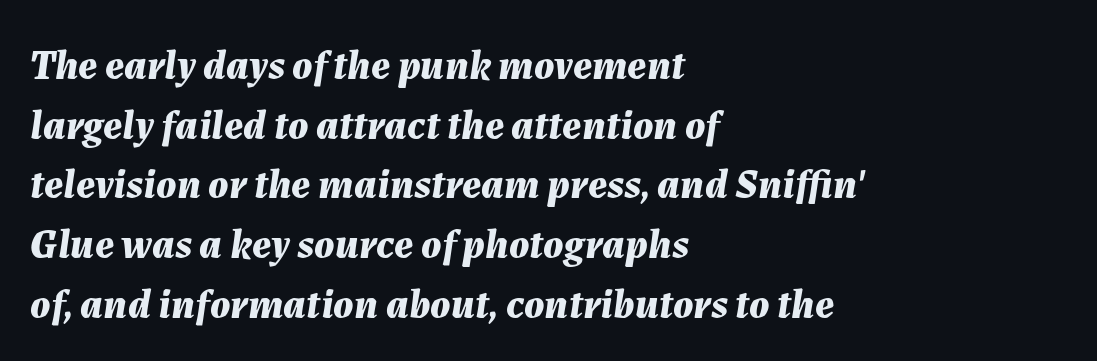
Character widths vary here, with narrow letters taking less room than wide ones. What stands out about the letter spacing? Nothing — it is the standard amount. Designer's note — italics engaged. Honestly, the row spacing looks completely unremarkable. The baseline area is clear. A student would call this left alignment; a typographer would say flush left, rag right.
